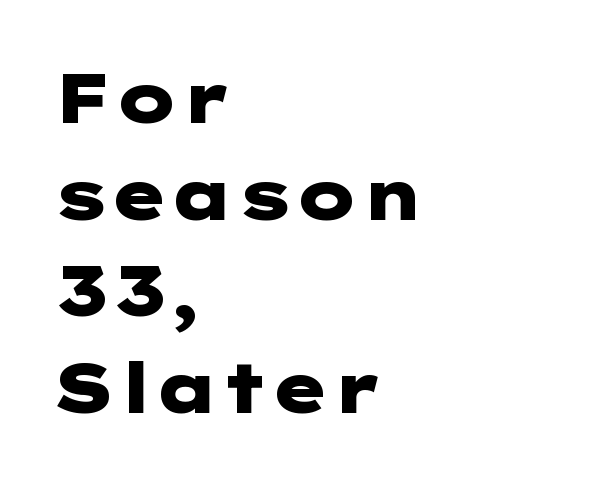
{"serif": "no", "italic": "no", "bold": "yes", "weight": "heavy", "width": "wide", "stroke_contrast": "low", "x_height": "medium", "underline": "no", "align": "left", "line_spacing": "normal", "line_spacing_ratio": 1.38, "letter_spacing": "normal", "letter_spacing_em": 0.0, "glyph_px": 70}
